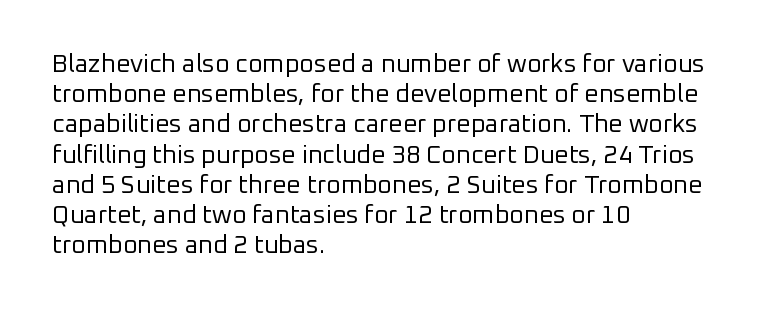
Q: Is the text bold? A: No.
Q: Is the text italic (slanted)? A: No, it is upright.
Q: Is the text underlined? A: No.
Q: How is the paragraph aligned? A: Left-aligned.
Q: Is the spacing between letters normal or unusually wide? A: Normal.
